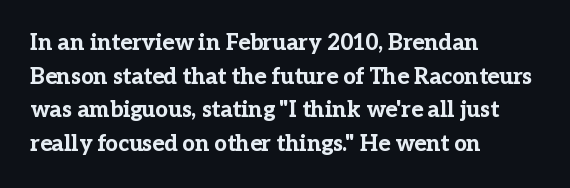
{"italic": "no", "bold": "yes", "underline": "no", "align": "left", "line_spacing": "normal", "line_spacing_ratio": 1.53, "letter_spacing": "normal", "letter_spacing_em": 0.0, "glyph_px": 22}
